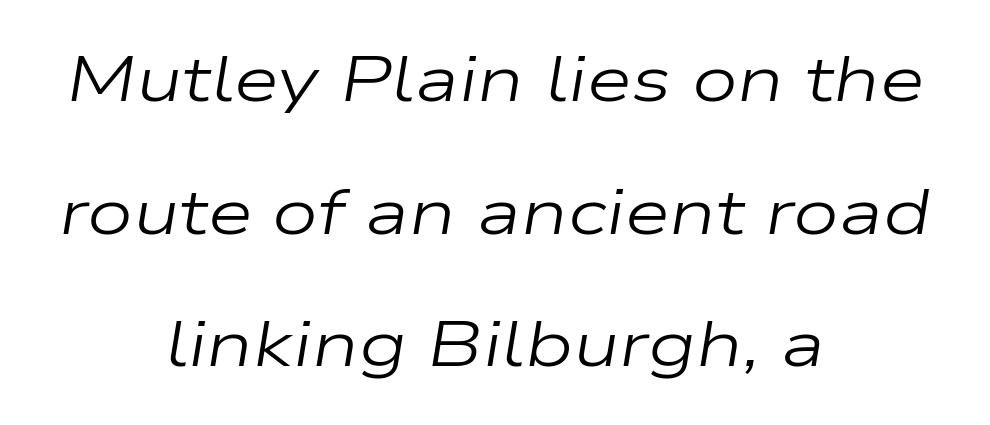
The image shows 65 px regular-weight, wide type, italic (leaning right); set centered, loose line spacing (2.04x), normal letter spacing, not underlined; low stroke contrast and a medium x-height.
